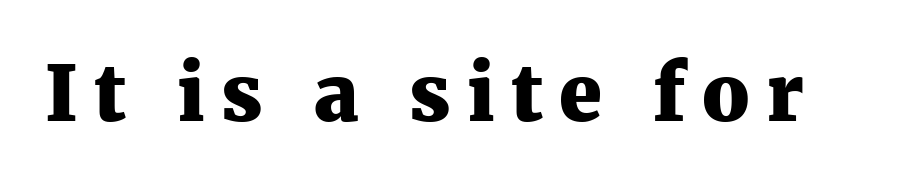
Q: Is the text bold? A: Yes.
Q: Is the text italic (slanted)? A: No, it is upright.
Q: Is the typeface a serif or a sans-serif typeface? A: Serif.
Q: Is the text underlined? A: No.
Q: Is the spacing between letters normal or unusually wide? A: Unusually wide.
Q: Width (condensed, normal, or wide)? A: Normal.
Q: Stroke contrast? A: Medium.
Q: x-height? A: Medium.
Q: Monospaced? A: No.
